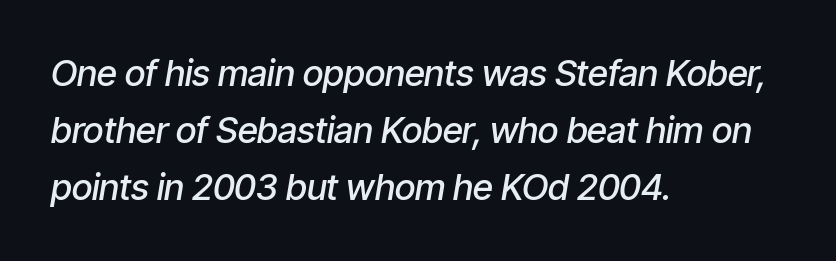
The image shows 36 px semibold, condensed type, italic (leaning right); set left-aligned, normal line spacing (1.59x), normal letter spacing, not underlined; low stroke contrast and a medium x-height.
